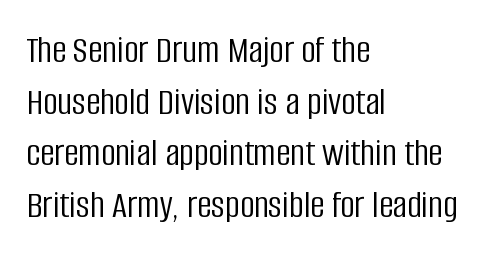
The image shows 40 px light, condensed sans-serif type, upright; set left-aligned, normal line spacing (1.29x), normal letter spacing, not underlined; low stroke contrast and a large x-height.
